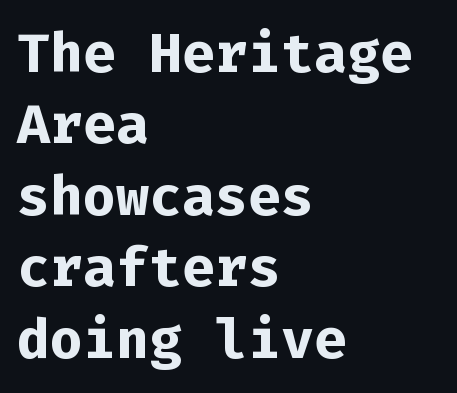
The image shows 55 px bold sans-serif type, upright, monospaced; set left-aligned, normal line spacing (1.3x), normal letter spacing, not underlined; low stroke contrast and a medium x-height.
